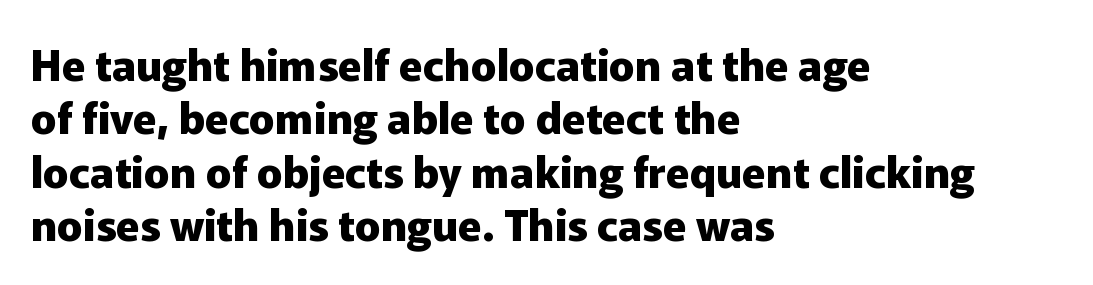
The rendering uses natural spacing where letterforms have individual widths. A dark, heavy texture on the line: the type is bold. The glyphs in this specimen are sans serif. Observe the ordinary spacing: letters are neighbours, not strangers. The foot of each line stays bare and open. Caption: multi-line text, flush left, ragged right.
